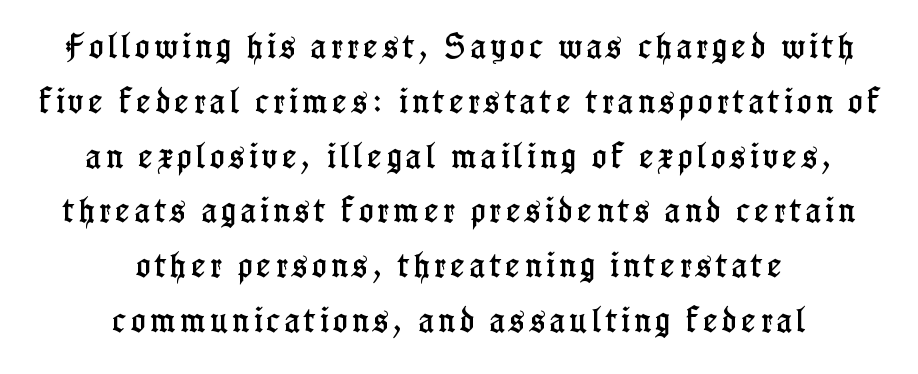
{"italic": "no", "underline": "no", "align": "center", "line_spacing": "loose", "line_spacing_ratio": 2.03, "glyph_px": 27}
